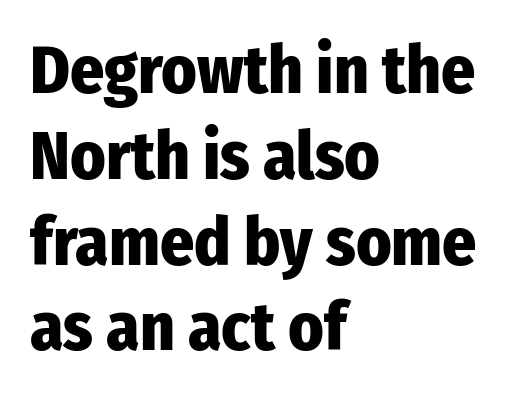
Q: Is the text bold? A: Yes.
Q: Is the text italic (slanted)? A: No, it is upright.
Q: Is the typeface a serif or a sans-serif typeface? A: Sans-serif.
Q: Is the text underlined? A: No.
Q: How is the paragraph aligned? A: Left-aligned.
Q: Is the spacing between letters normal or unusually wide? A: Normal.
Q: Is the spacing between lines tight, normal or loose? A: Normal.
Q: Width (condensed, normal, or wide)? A: Condensed.
Q: Stroke contrast? A: Low.
Q: x-height? A: Medium.
Q: Monospaced? A: No.
